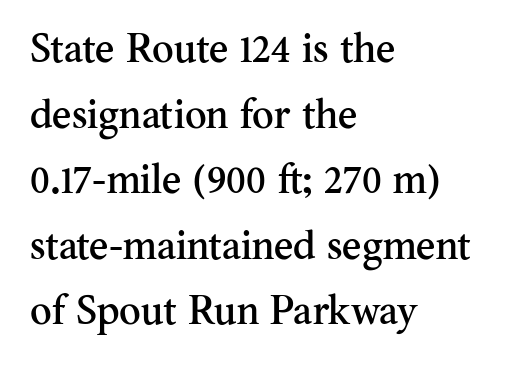
The image shows 41 px serif type, upright; set left-aligned, normal line spacing (1.6x), normal letter spacing, not underlined; medium stroke contrast and a small x-height.
